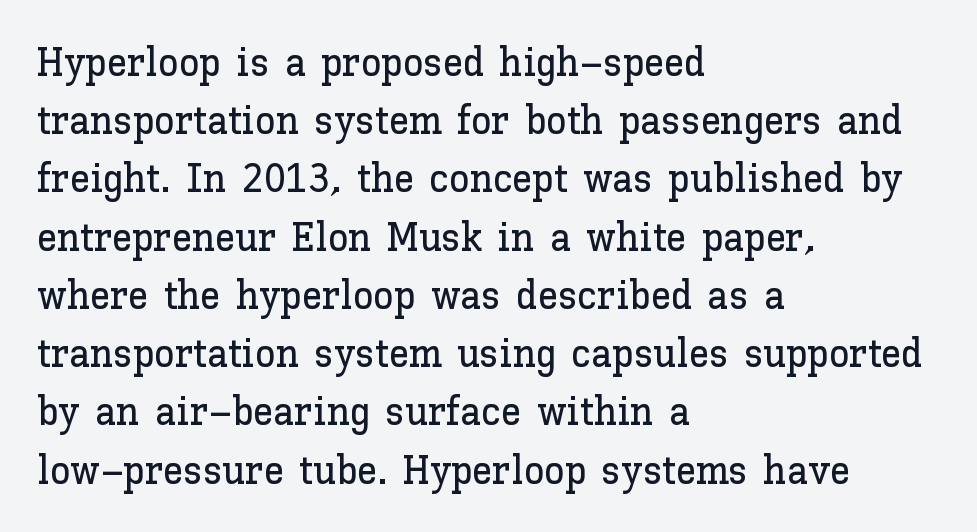
The passage shown is typed in a proportional face where columns would drift. Notice how descenders clear the ascenders below comfortably — that's standard leading. Honestly, the letter spacing is just normal — you wouldn't notice it. The words here are not underlined.
